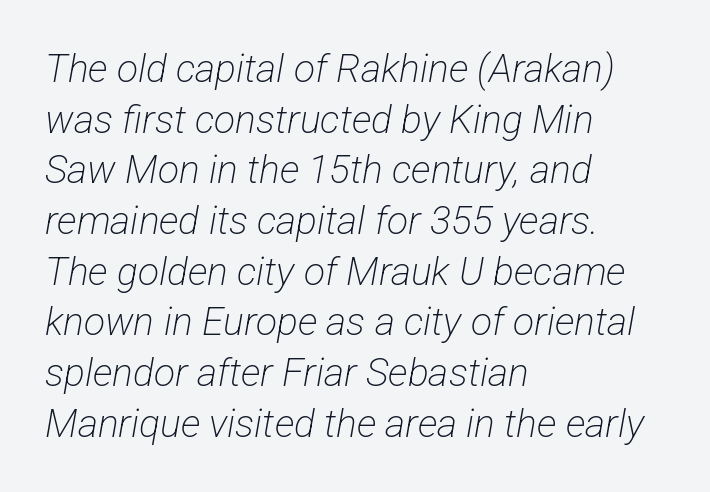
{"serif": "no", "bold": "no", "weight": "light", "width": "condensed", "stroke_contrast": "low", "x_height": "medium", "monospaced": "no", "underline": "no", "align": "left", "line_spacing": "normal", "line_spacing_ratio": 1.3, "letter_spacing": "normal", "letter_spacing_em": 0.0, "glyph_px": 39}
